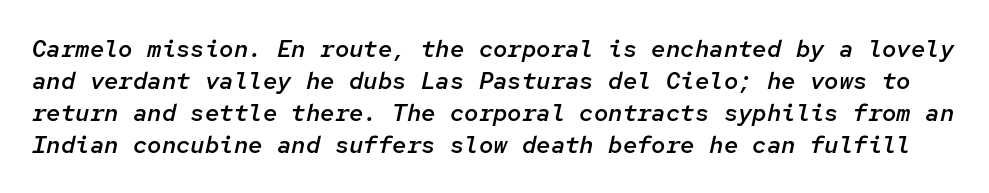
{"italic": "yes", "lean": "right", "slant_degrees": 12, "bold": "semi", "underline": "no", "line_spacing": "normal", "line_spacing_ratio": 1.33, "letter_spacing": "normal", "letter_spacing_em": 0.0, "glyph_px": 24}
